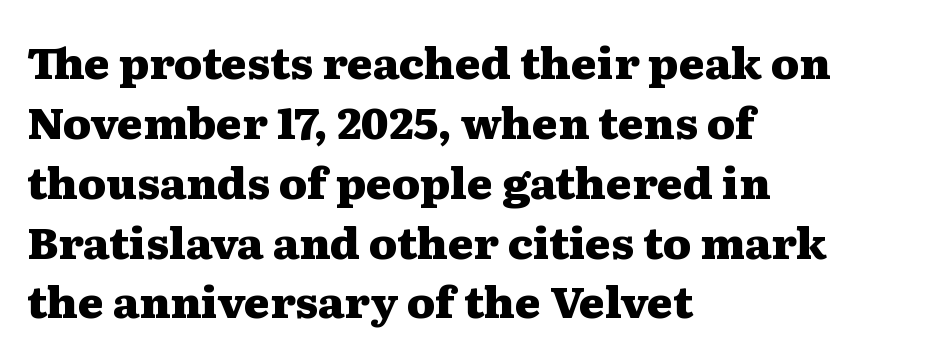
{"serif": "yes", "italic": "no", "bold": "yes", "weight": "heavy", "width": "wide", "stroke_contrast": "medium", "x_height": "medium", "monospaced": "no", "underline": "no", "align": "left", "line_spacing": "normal", "line_spacing_ratio": 1.36, "letter_spacing": "normal", "letter_spacing_em": 0.0, "glyph_px": 44}
